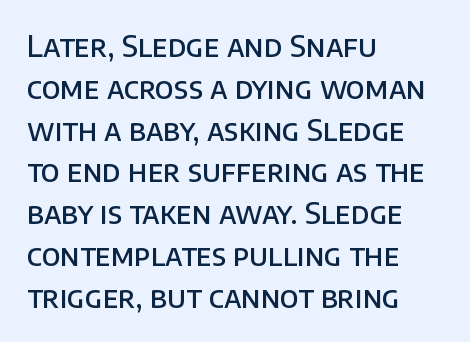
Q: Is the text bold? A: Semi-bold.
Q: Is the text italic (slanted)? A: No, it is upright.
Q: Is the typeface a serif or a sans-serif typeface? A: Sans-serif.
Q: Is the text underlined? A: No.
Q: How is the paragraph aligned? A: Left-aligned.
Q: Is the spacing between letters normal or unusually wide? A: Normal.
Q: Is the spacing between lines tight, normal or loose? A: Normal.
Q: Width (condensed, normal, or wide)? A: Normal.
Q: Stroke contrast? A: Low.
Q: x-height? A: Large.
Q: Monospaced? A: No.
